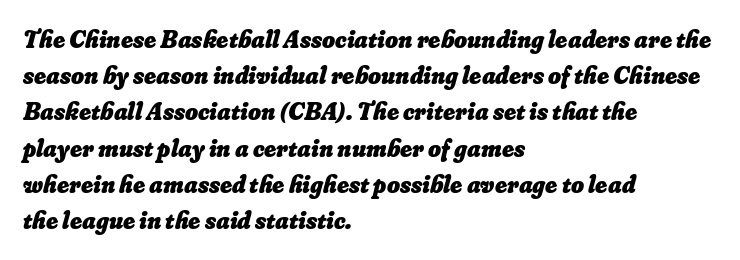
{"bold": "yes", "underline": "no", "align": "left", "line_spacing": "normal", "line_spacing_ratio": 1.45, "letter_spacing": "normal", "letter_spacing_em": 0.0, "glyph_px": 25}
